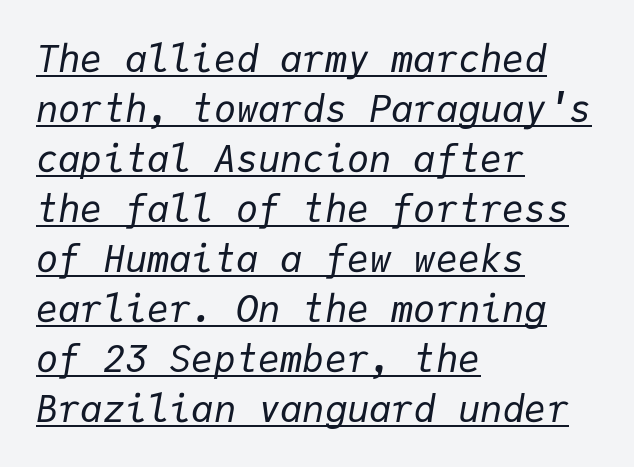
{"italic": "yes", "lean": "right", "slant_degrees": 9, "bold": "no", "weight": "regular", "width": "normal", "stroke_contrast": "low", "x_height": "medium", "monospaced": "yes", "underline": "yes", "align": "left", "line_spacing": "normal", "line_spacing_ratio": 1.35, "letter_spacing": "normal", "letter_spacing_em": 0.0, "glyph_px": 37}
